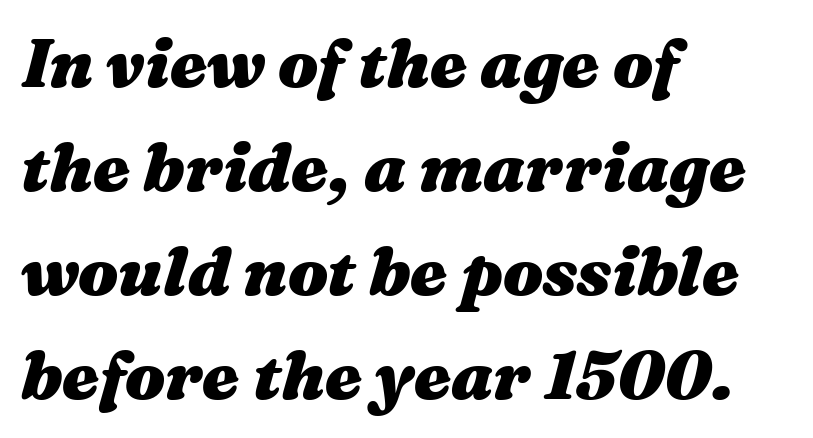
Q: Is the text bold? A: Yes.
Q: Is the text italic (slanted)? A: Yes, it leans right by about 16 degrees.
Q: Is the text underlined? A: No.
Q: How is the paragraph aligned? A: Left-aligned.
Q: Is the spacing between letters normal or unusually wide? A: Normal.
Q: Is the spacing between lines tight, normal or loose? A: Normal.
Q: Width (condensed, normal, or wide)? A: Wide.
Q: Stroke contrast? A: Medium.
Q: x-height? A: Medium.
Q: Monospaced? A: No.
